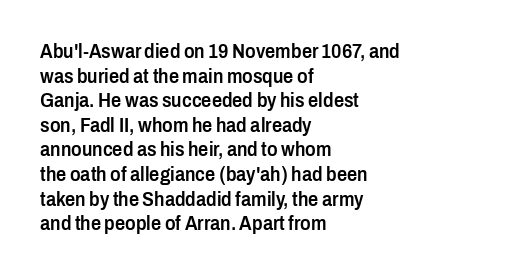
{"italic": "no", "bold": "semi", "underline": "no", "align": "left", "line_spacing_ratio": 1.23, "letter_spacing": "normal", "letter_spacing_em": 0.0, "glyph_px": 20}
